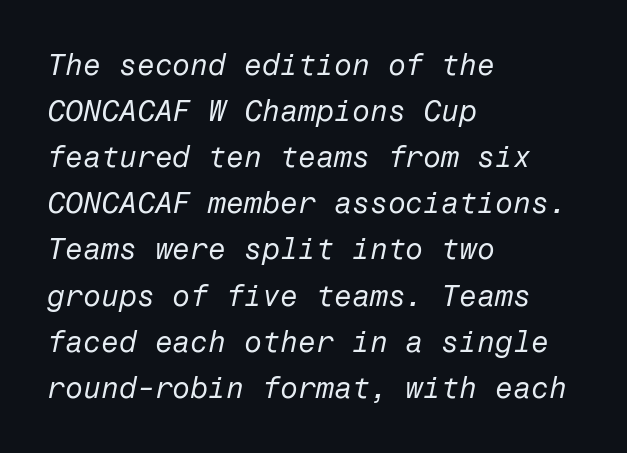
Q: Is the text bold? A: No.
Q: Is the text italic (slanted)? A: Yes, it leans right by about 12 degrees.
Q: Is the text underlined? A: No.
Q: How is the paragraph aligned? A: Left-aligned.
Q: Is the spacing between letters normal or unusually wide? A: Normal.
Q: Is the spacing between lines tight, normal or loose? A: Normal.
Q: Width (condensed, normal, or wide)? A: Normal.
Q: Stroke contrast? A: Low.
Q: x-height? A: Medium.
